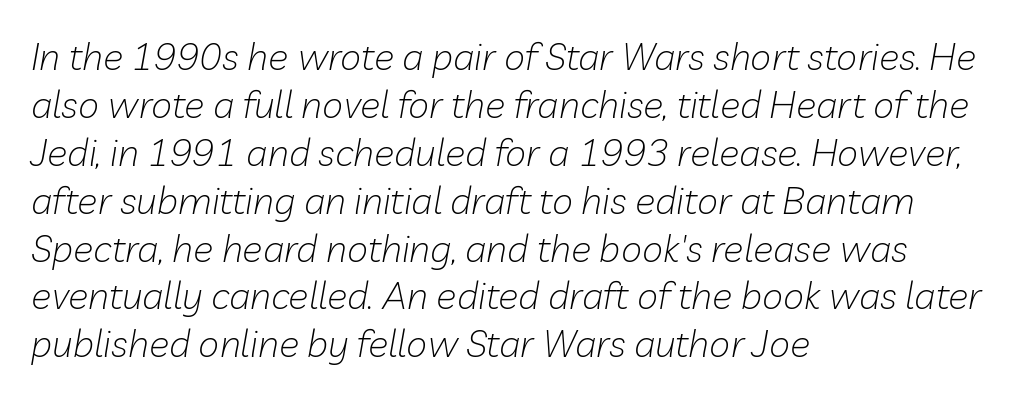
Only glyphs here, with clear space below each row. Varying glyph widths throughout — classic text-font behaviour. Is the block centered? No — it sits flush against the left margin. Between one letter and the next there's only the usual sliver of space. Characters are canted at an angle relative to the baseline's perpendicular. Interline gaps are of average width in this sample.
